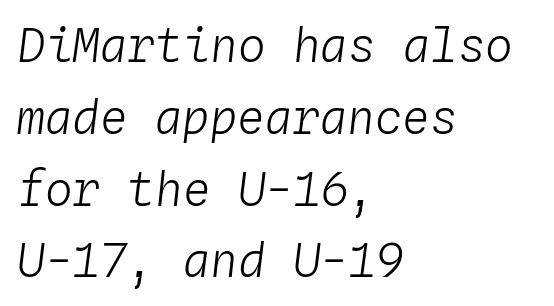
The image shows 46 px light type, italic (leaning right), monospaced; set left-aligned, normal line spacing (1.56x), normal letter spacing, not underlined; low stroke contrast and a medium x-height.
